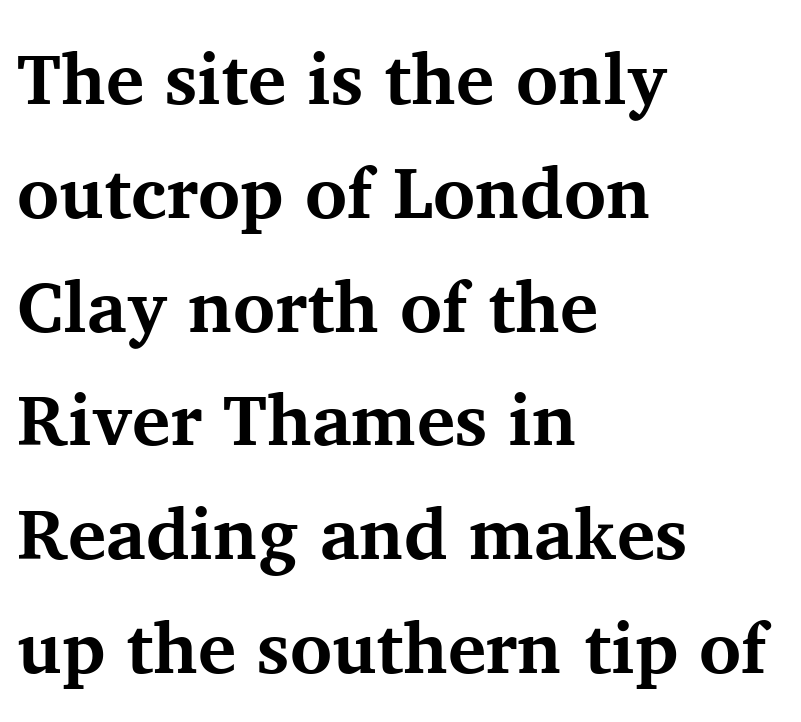
The image shows 72 px bold serif type, upright; set left-aligned, normal line spacing (1.58x), normal letter spacing, not underlined; medium stroke contrast and a medium x-height.
